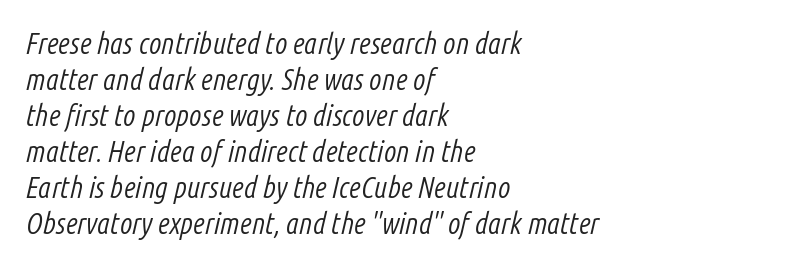
Q: Is the text bold? A: No.
Q: Is the text italic (slanted)? A: Yes, it leans right by about 14 degrees.
Q: Is the text underlined? A: No.
Q: How is the paragraph aligned? A: Left-aligned.
Q: Is the spacing between letters normal or unusually wide? A: Normal.
Q: Width (condensed, normal, or wide)? A: Condensed.
Q: Stroke contrast? A: Low.
Q: x-height? A: Medium.
Q: Monospaced? A: No.
